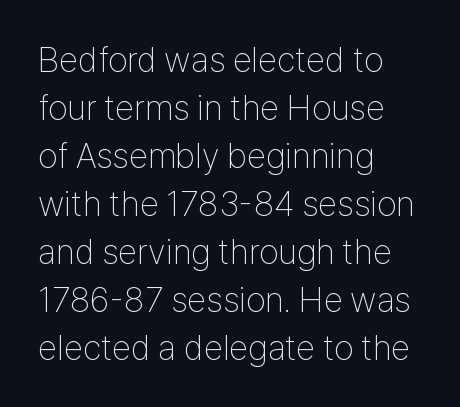
Q: Is the text bold? A: No.
Q: Is the text italic (slanted)? A: No, it is upright.
Q: Is the typeface a serif or a sans-serif typeface? A: Sans-serif.
Q: Is the text underlined? A: No.
Q: How is the paragraph aligned? A: Left-aligned.
Q: Is the spacing between letters normal or unusually wide? A: Normal.
Q: Is the spacing between lines tight, normal or loose? A: Normal.
Q: Width (condensed, normal, or wide)? A: Condensed.
Q: Stroke contrast? A: Low.
Q: x-height? A: Medium.
Q: Monospaced? A: No.
